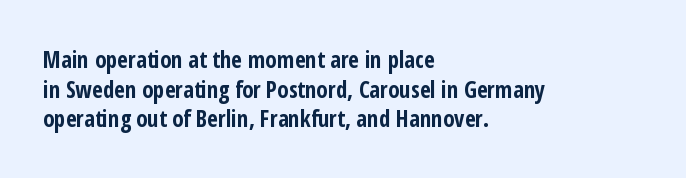
{"italic": "no", "bold": "yes", "underline": "no", "align": "left", "line_spacing": "normal", "line_spacing_ratio": 1.29, "letter_spacing": "normal", "letter_spacing_em": 0.0, "glyph_px": 23}
